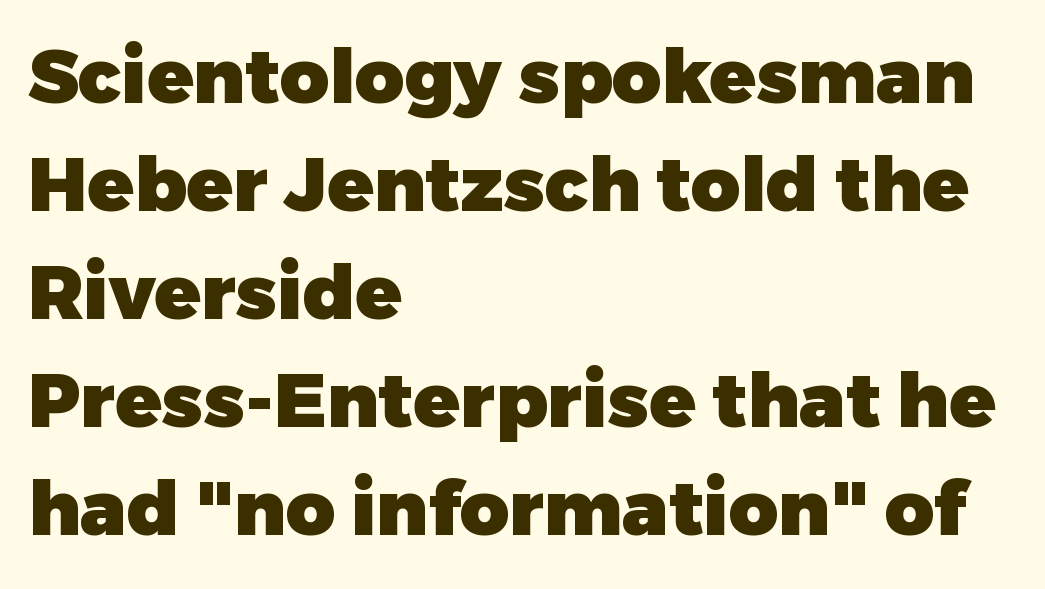
Interline gaps are of average width in this sample. Every row of glyphs begins at an identical x-position on the left. Proportional: the letters do not fall into vertical columns. No word sits above an underline. Compared with an ordinary text face, these strokes are far heavier — a full bold. Serifs: no, the terminals of the letterforms are clean.
